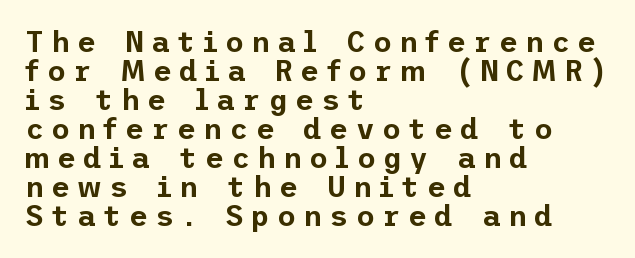
{"serif": "no", "italic": "no", "width": "normal", "stroke_contrast": "low", "x_height": "medium", "underline": "no", "align": "left", "line_spacing": "tight", "line_spacing_ratio": 1.0, "letter_spacing": "wide", "letter_spacing_em": 0.25, "glyph_px": 29}
